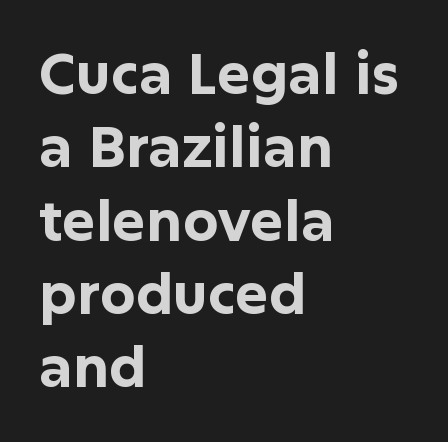
This rendering uses left alignment, leaving the right contour irregular. The font family rendered here belongs to the sans-serif group. The letters advance in unequal steps, a hallmark of proportional type. The rows are spaced the way most documents space them. Anything drawn beneath the words? Only blank space.
